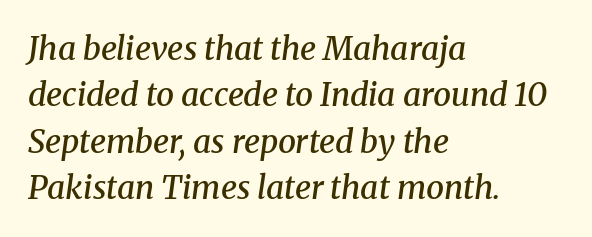
Q: Is the text bold? A: Semi-bold.
Q: Is the text italic (slanted)? A: Yes, it leans right by about 8 degrees.
Q: Is the typeface a serif or a sans-serif typeface? A: Serif.
Q: Is the text underlined? A: No.
Q: How is the paragraph aligned? A: Left-aligned.
Q: Is the spacing between letters normal or unusually wide? A: Normal.
Q: Is the spacing between lines tight, normal or loose? A: Normal.
Q: Width (condensed, normal, or wide)? A: Normal.
Q: Stroke contrast? A: Medium.
Q: x-height? A: Medium.
Q: Monospaced? A: No.
